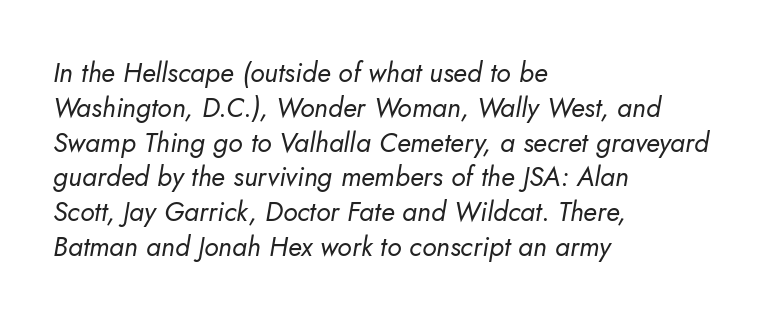
Just letters on the line, the space beneath them empty. Rendered with sloped, italic letterforms. Between one letter and the next there's only the usual sliver of space. Stroke thickness stays within the range of a standard reading face or lighter. The block of text has a typical density, with ordinary space between rows. The lines in this sample share a left origin and differ only in where they stop.
